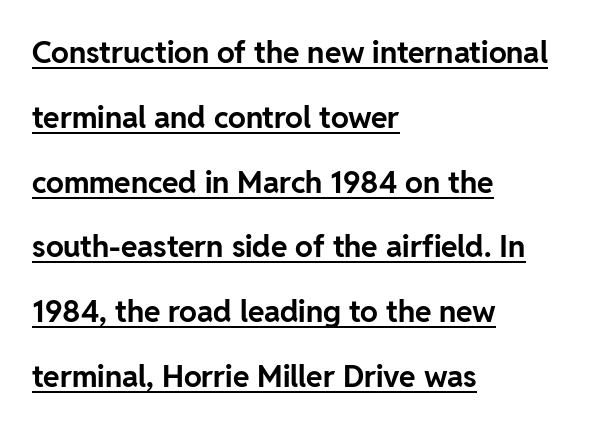
{"serif": "no", "italic": "no", "bold": "yes", "weight": "bold", "width": "normal", "stroke_contrast": "low", "x_height": "medium", "monospaced": "no", "underline": "yes", "align": "left", "line_spacing": "loose", "line_spacing_ratio": 2.16, "letter_spacing": "normal", "letter_spacing_em": 0.0, "glyph_px": 30}
